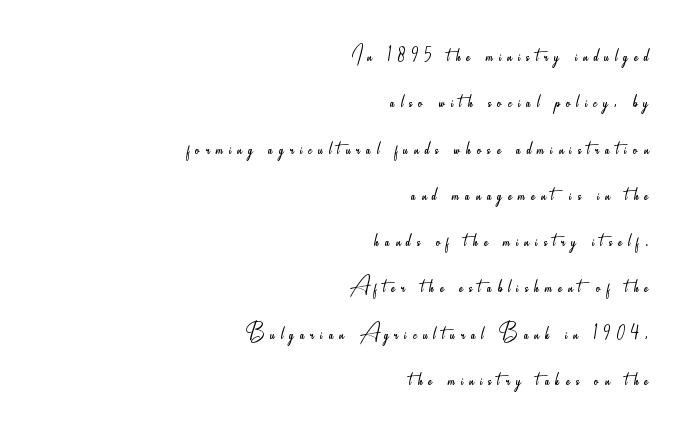
{"bold": "no", "underline": "no", "align": "right", "line_spacing_ratio": 1.78, "letter_spacing": "wide", "letter_spacing_em": 0.24, "glyph_px": 26}
